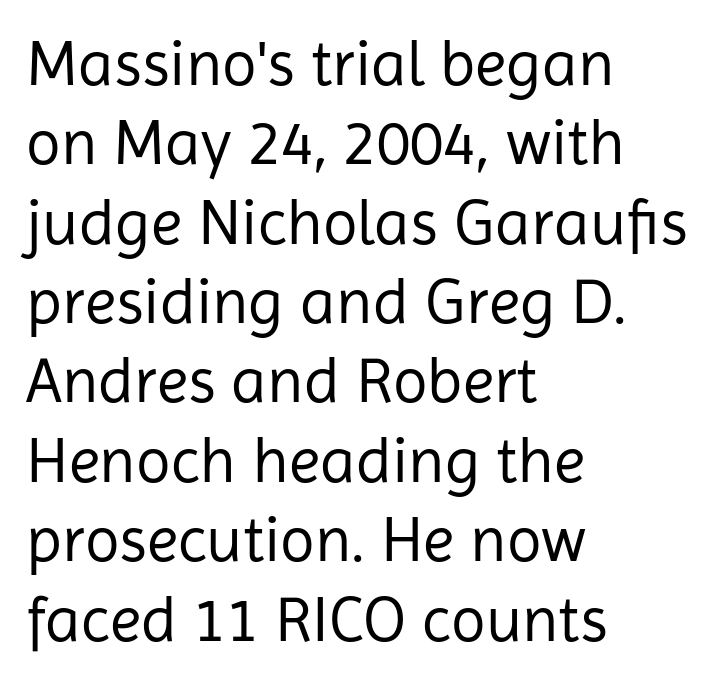
{"serif": "no", "italic": "no", "bold": "no", "weight": "regular", "width": "normal", "stroke_contrast": "low", "x_height": "medium", "monospaced": "no", "underline": "no", "align": "left", "line_spacing_ratio": 1.24, "letter_spacing": "normal", "letter_spacing_em": 0.0, "glyph_px": 64}
